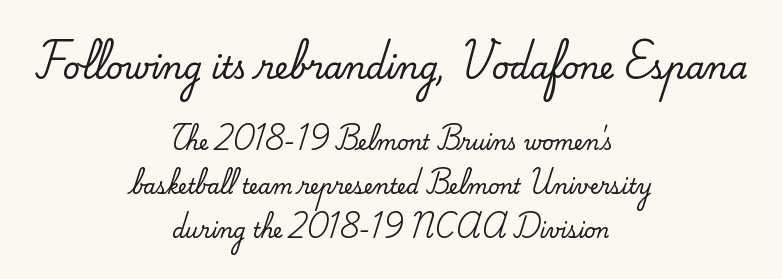
Teacher's note: observe the equal gaps on both sides — that is centered alignment. You get the large type first, then a drop to smaller type. I'd call this a serif setting — the letters wear small feet. There is no visible air inserted between adjacent glyphs. Descender tails drop into unmarked territory.
